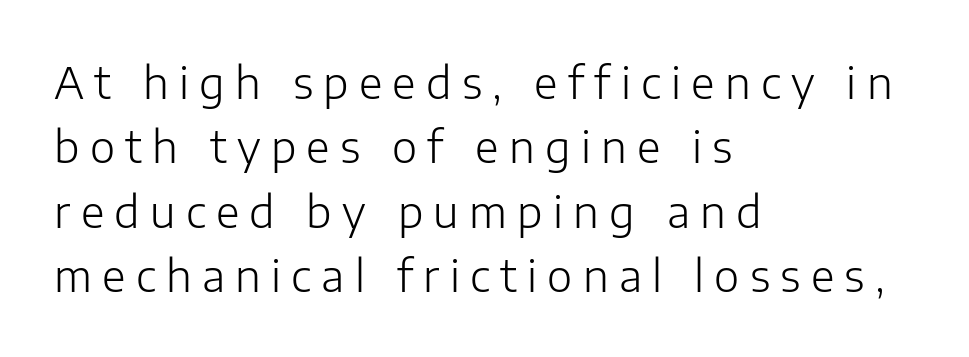
The space beneath each line is pristine and unruled. The letters carry no serifs — their stems end cleanly without finishing strokes. In CSS terms this would be text-align: left. The leading is moderate, giving the passage an even texture. Varying glyph widths throughout — classic text-font behaviour.
